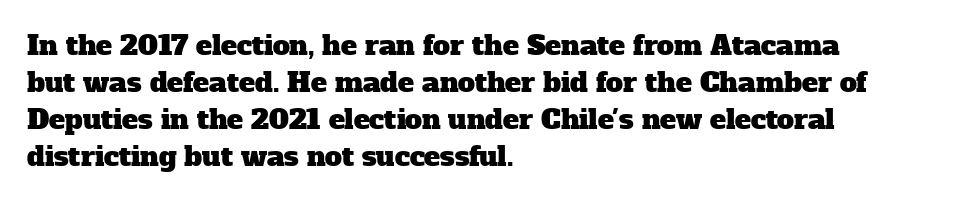
Q: Is the text underlined? A: No.
Q: How is the paragraph aligned? A: Left-aligned.
Q: Is the spacing between letters normal or unusually wide? A: Normal.
Q: Is the spacing between lines tight, normal or loose? A: Normal.
